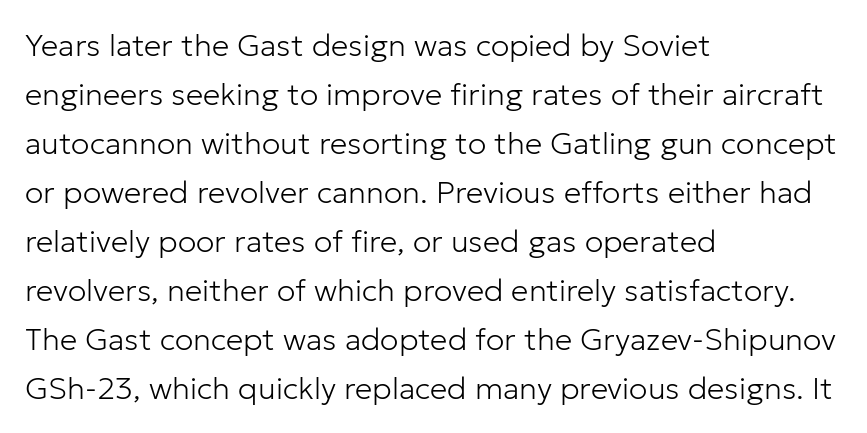
The text block is weighted toward the left margin, trailing off unevenly rightward. Baseline-to-baseline distance is the conventional proportion of letter height. In terms of posture, this sample is upright. Do the characters align in a grid? No, the font is proportional.
